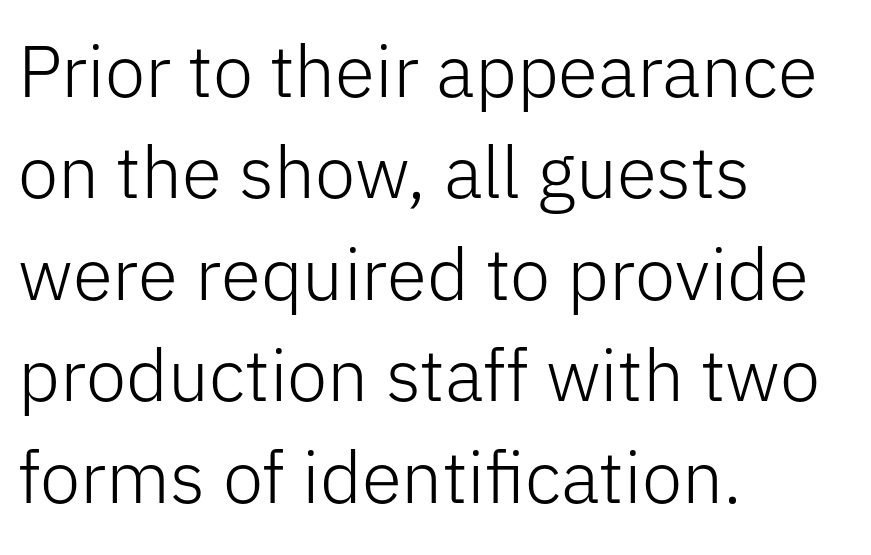
Q: Is the text bold? A: No.
Q: Is the text italic (slanted)? A: No, it is upright.
Q: Is the typeface a serif or a sans-serif typeface? A: Sans-serif.
Q: Is the text underlined? A: No.
Q: How is the paragraph aligned? A: Left-aligned.
Q: Is the spacing between letters normal or unusually wide? A: Normal.
Q: Is the spacing between lines tight, normal or loose? A: Normal.
Q: Width (condensed, normal, or wide)? A: Normal.
Q: Stroke contrast? A: Low.
Q: x-height? A: Medium.
Q: Monospaced? A: No.
